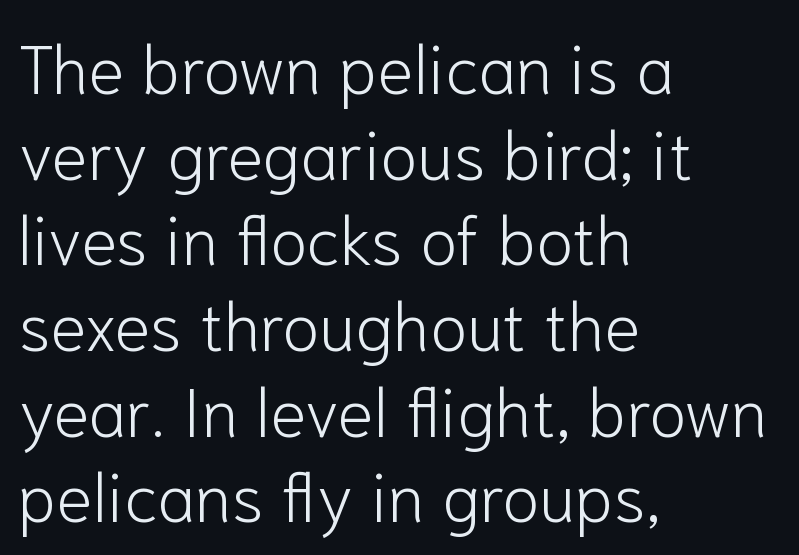
Q: Is the text bold? A: No.
Q: Is the text italic (slanted)? A: No, it is upright.
Q: Is the typeface a serif or a sans-serif typeface? A: Sans-serif.
Q: Is the text underlined? A: No.
Q: How is the paragraph aligned? A: Left-aligned.
Q: Is the spacing between letters normal or unusually wide? A: Normal.
Q: Is the spacing between lines tight, normal or loose? A: Normal.
Q: Width (condensed, normal, or wide)? A: Normal.
Q: Stroke contrast? A: Low.
Q: x-height? A: Medium.
Q: Monospaced? A: No.
